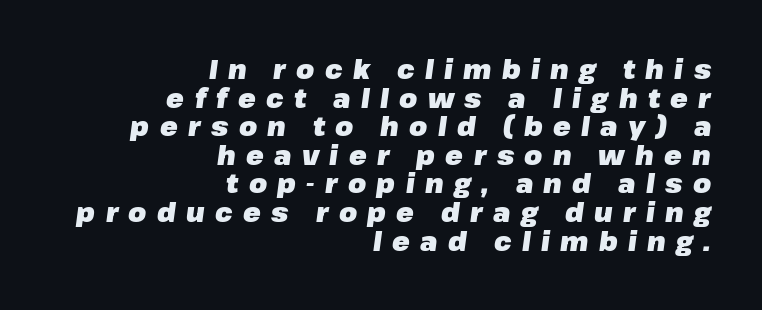
The space beneath each line is pristine and unruled. A flush-right, rag-left setting is used for this passage. The tracking reads as deliberately expanded to a designer's eye. Characters are canted at an angle relative to the baseline's perpendicular.
